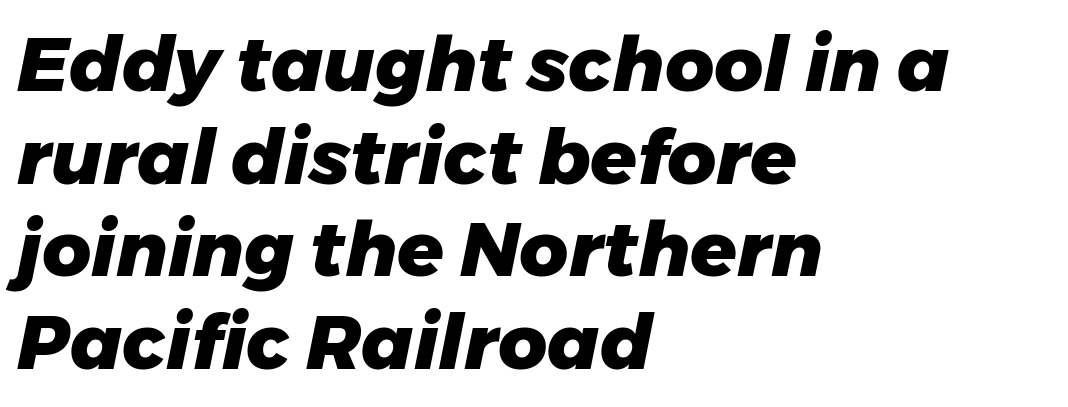
Heft: maximum for text — a bold. Does the copy run flush right? No — it runs flush left. Here the designer chose a conventional face with non-uniform glyph widths. Check under the words: just untouched page. Tall strokes in this sample are angled rather than plumb.
